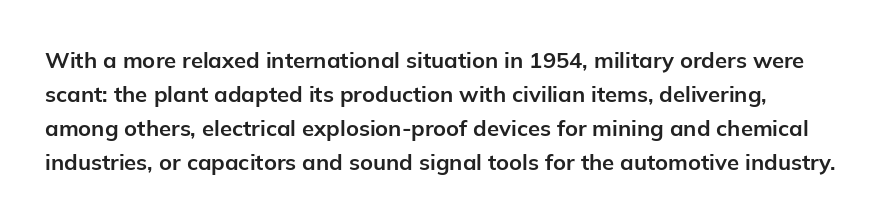
Underlining? Definitely not there. The vertical gap from one line to the next is medium. Glyph-to-glyph distance matches everyday printed text. Italic? Not at all — the glyphs are vertical. Weight check: bold — yes, fully.
